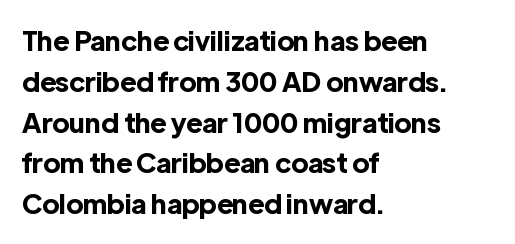
{"italic": "no", "bold": "yes", "underline": "no", "align": "left", "line_spacing": "normal", "line_spacing_ratio": 1.51, "letter_spacing": "normal", "letter_spacing_em": 0.0, "glyph_px": 27}
